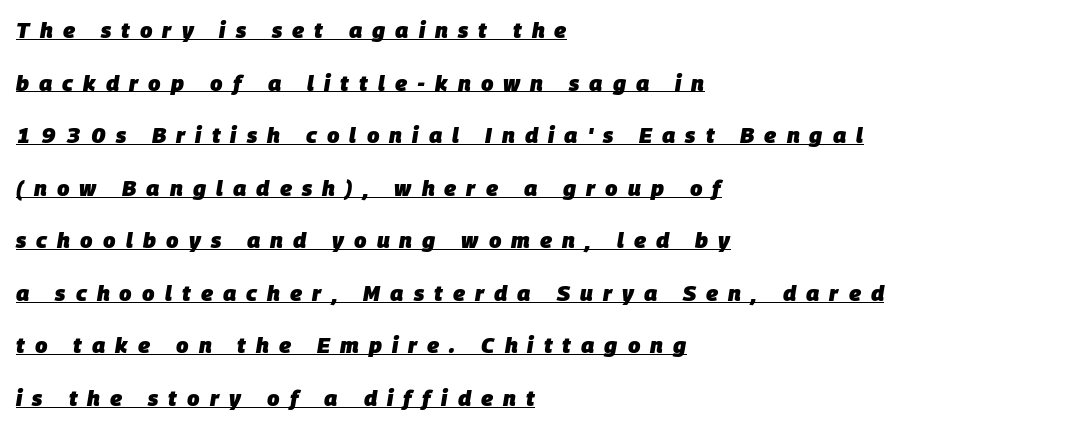
{"italic": "yes", "lean": "right", "slant_degrees": 9, "bold": "yes", "underline": "yes", "align": "left", "line_spacing": "loose", "line_spacing_ratio": 2.39, "letter_spacing": "wide", "letter_spacing_em": 0.46, "glyph_px": 22}
